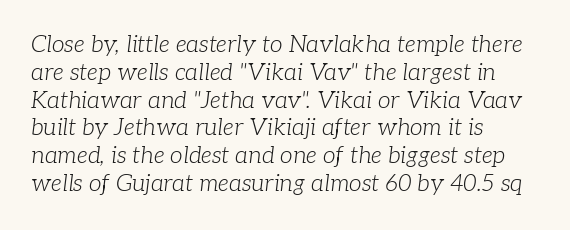
Q: Is the text bold? A: No.
Q: Is the text italic (slanted)? A: Yes, it leans right by about 7 degrees.
Q: Is the text underlined? A: No.
Q: How is the paragraph aligned? A: Left-aligned.
Q: Is the spacing between letters normal or unusually wide? A: Normal.
